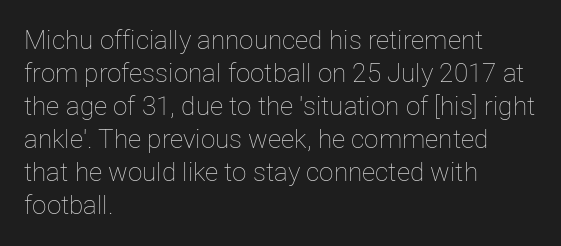
When letters stand straight like this, we call the style roman or upright. These lines sit exactly where default settings would place them. Students, note that the glyphs here touch the page at normal intervals. The passage shown is not bold in any degree. In CSS terms this would be text-align: left. Underlining? Definitely not there.
